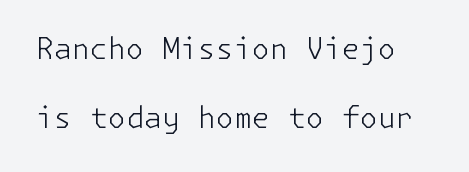
The image shows 29 px light sans-serif type, upright; set loose line spacing (2.38x), normal letter spacing, not underlined; low stroke contrast and a medium x-height.
